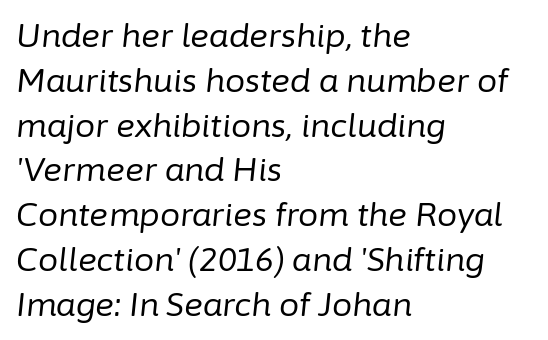
{"italic": "yes", "lean": "right", "slant_degrees": 6, "bold": "no", "weight": "regular", "width": "normal", "stroke_contrast": "low", "x_height": "medium", "monospaced": "no", "underline": "no", "align": "left", "line_spacing": "normal", "line_spacing_ratio": 1.4, "letter_spacing": "normal", "letter_spacing_em": 0.0, "glyph_px": 32}
